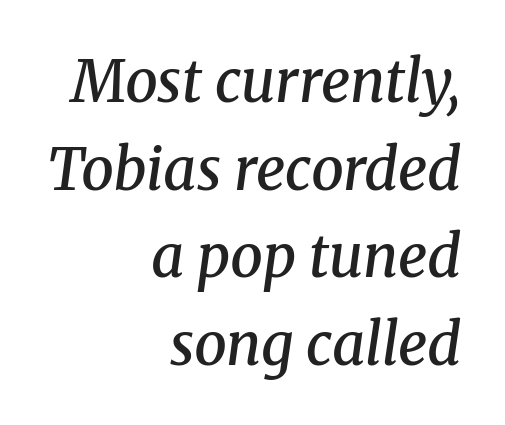
Q: Is the text bold? A: Semi-bold.
Q: Is the text italic (slanted)? A: Yes, it leans right by about 8 degrees.
Q: Is the typeface a serif or a sans-serif typeface? A: Serif.
Q: Is the text underlined? A: No.
Q: How is the paragraph aligned? A: Right-aligned.
Q: Is the spacing between letters normal or unusually wide? A: Normal.
Q: Is the spacing between lines tight, normal or loose? A: Normal.
Q: Width (condensed, normal, or wide)? A: Normal.
Q: Stroke contrast? A: Medium.
Q: x-height? A: Medium.
Q: Monospaced? A: No.
